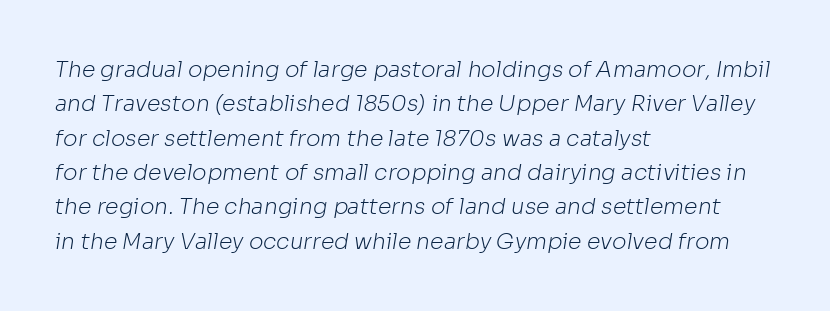
{"bold": "no", "underline": "no", "align": "left", "line_spacing": "normal", "line_spacing_ratio": 1.56, "letter_spacing": "normal", "letter_spacing_em": 0.0, "glyph_px": 22}
